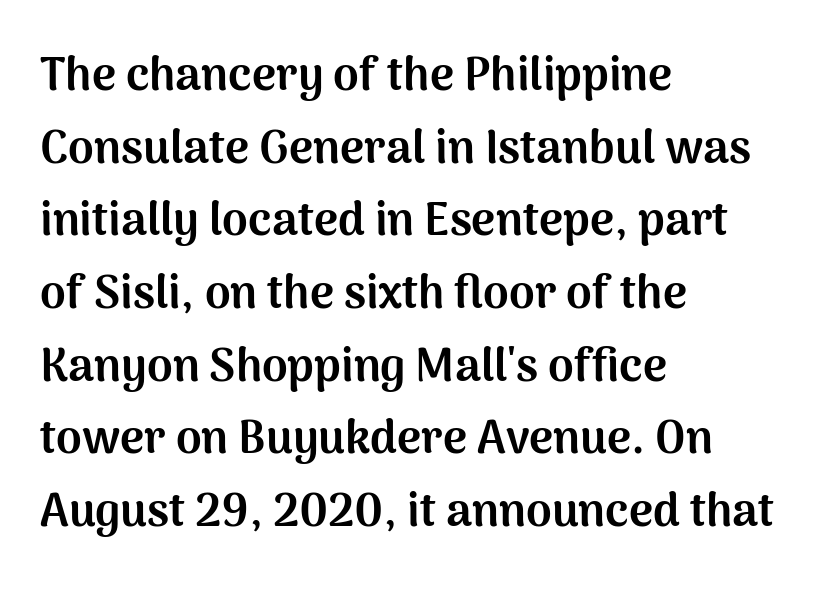
{"serif": "no", "italic": "no", "bold": "yes", "weight": "bold", "width": "normal", "stroke_contrast": "medium", "x_height": "medium", "monospaced": "no", "underline": "no", "align": "left", "line_spacing": "normal", "line_spacing_ratio": 1.58, "letter_spacing": "normal", "letter_spacing_em": 0.0, "glyph_px": 46}
